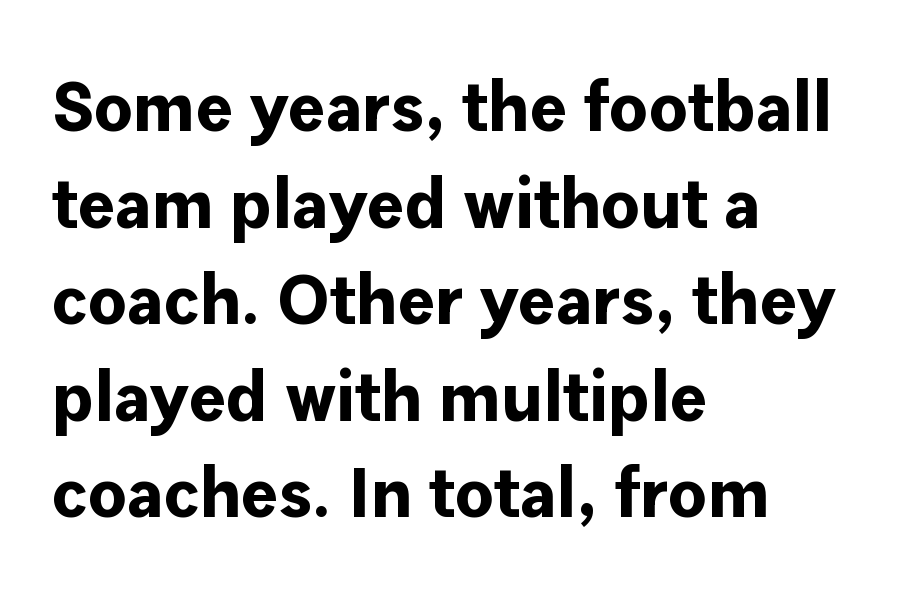
The image shows 70 px bold sans-serif type, upright; set left-aligned, normal line spacing (1.38x), normal letter spacing, not underlined; low stroke contrast and a medium x-height.
